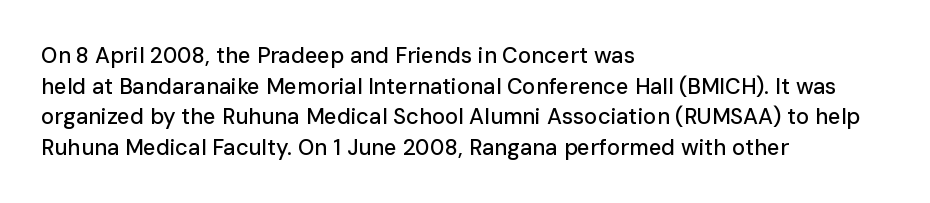
{"italic": "no", "underline": "no", "align": "left", "line_spacing": "normal", "line_spacing_ratio": 1.39, "letter_spacing": "normal", "letter_spacing_em": 0.0, "glyph_px": 22}
